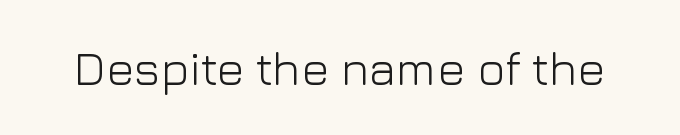
Classification — sans serif. These lines keep a tight, regular rhythm from letter to letter. Note the varied advance widths — an 'i' is clearly narrower than an 'm'. Nope, not italic — everything's standing straight.
